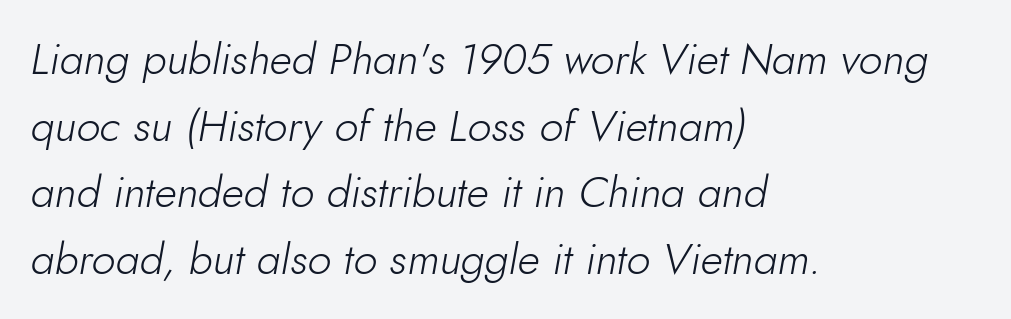
{"italic": "yes", "lean": "right", "slant_degrees": 10, "bold": "no", "weight": "light", "width": "normal", "stroke_contrast": "low", "x_height": "small", "monospaced": "no", "underline": "no", "align": "left", "line_spacing": "normal", "line_spacing_ratio": 1.55, "letter_spacing": "normal", "letter_spacing_em": 0.0, "glyph_px": 43}
